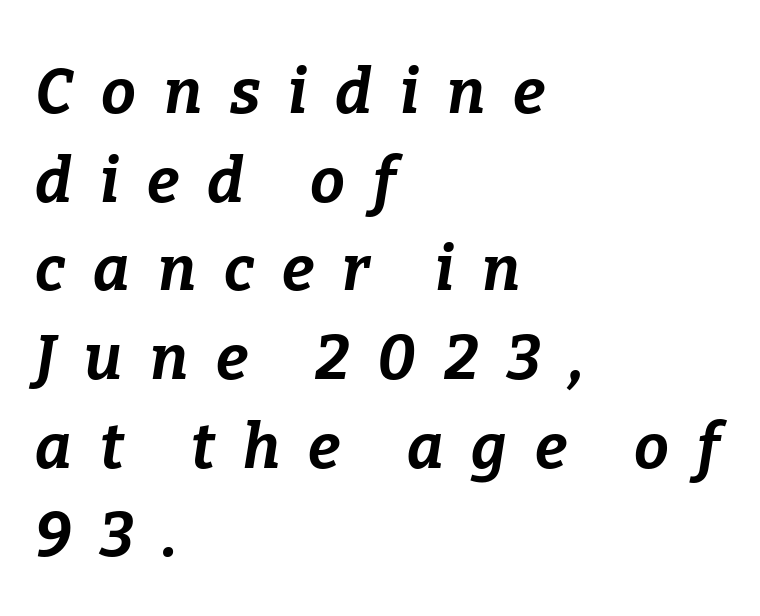
The image shows 62 px bold type, italic (leaning right); set left-aligned, normal line spacing (1.43x), unusually wide letter spacing (+0.45 em), not underlined; low stroke contrast and a medium x-height.
